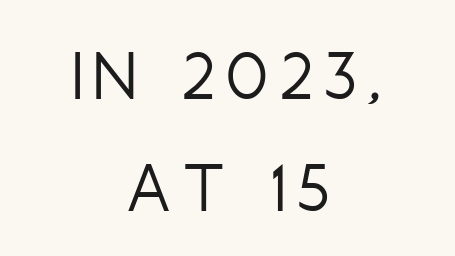
Spacing verdict: proportional, widths tailored to each character. The rows are spaced the way most documents space them. The letters look calm and open, with moderate or lighter stems. The whitespace from short lines is split evenly between both sides.
